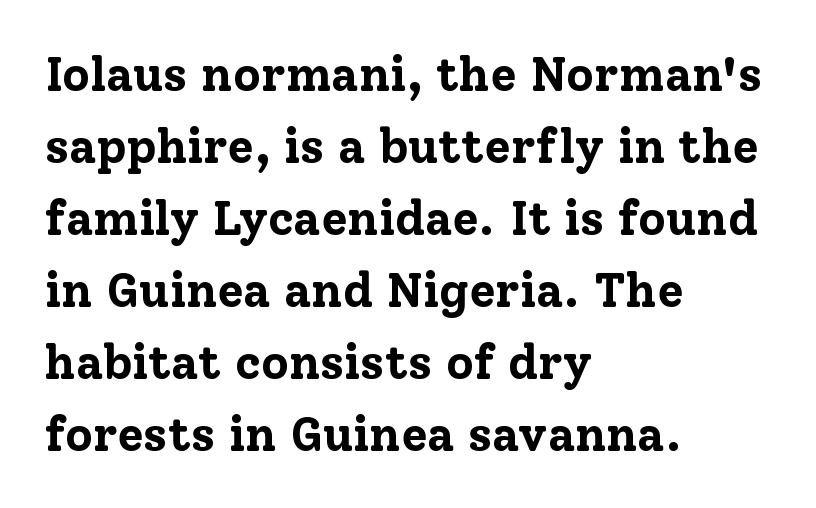
Type without underlining. The paragraph has a hard left edge and a soft right edge. A roman cut, with each character standing at attention. Compared with typical paragraphs, the rows here are spaced about the same. Caption: bold face, heavy strokes.
